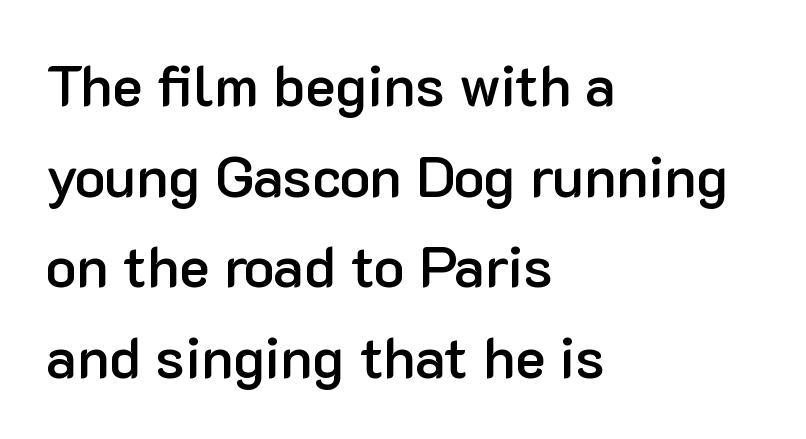
Line beginnings align vertically; line endings do not. Does the weight exceed regular? Yes, but only to semibold. The rendering shows plain stroke endings on the letterforms — a sans-serif design. The leading is moderate, giving the passage an even texture. This sample has the flowing, uneven cadence of proportional lettering.
